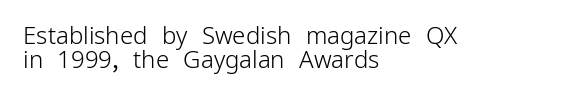
The image shows 24 px text type, upright; set left-aligned, tight line spacing (1.0x), normal letter spacing, not underlined.
